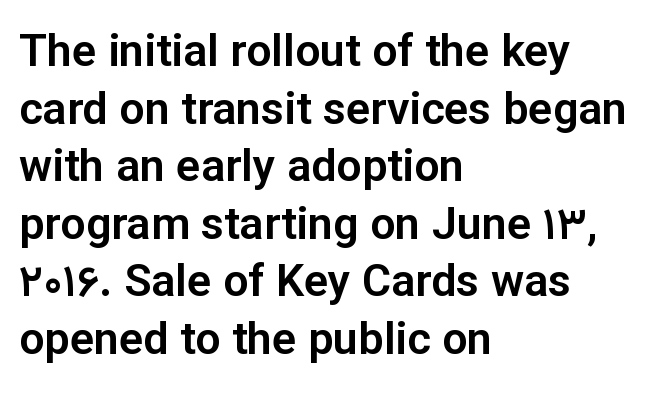
{"serif": "no", "italic": "no", "width": "normal", "stroke_contrast": "low", "x_height": "medium", "monospaced": "no", "underline": "no", "align": "left", "line_spacing": "normal", "line_spacing_ratio": 1.28, "letter_spacing": "normal", "letter_spacing_em": 0.0, "glyph_px": 45}
